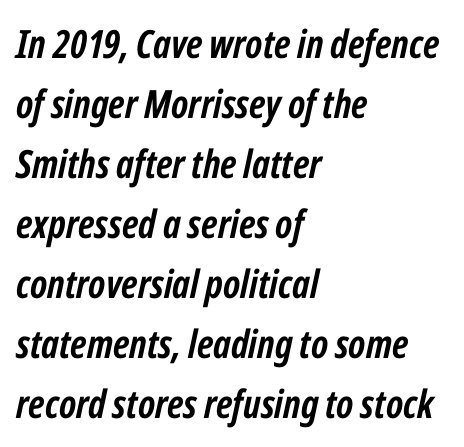
The image shows 39 px semibold, condensed type, italic (leaning right); set left-aligned, normal line spacing (1.54x), normal letter spacing, not underlined; low stroke contrast and a medium x-height.
